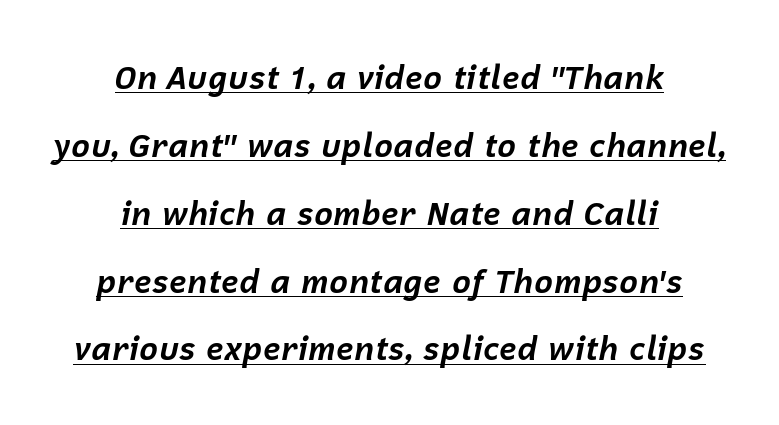
{"italic": "yes", "lean": "right", "slant_degrees": 12, "bold": "yes", "weight": "bold", "width": "normal", "stroke_contrast": "low", "x_height": "medium", "monospaced": "no", "underline": "yes", "align": "center", "line_spacing": "loose", "line_spacing_ratio": 2.12, "letter_spacing": "normal", "letter_spacing_em": 0.0, "glyph_px": 32}
